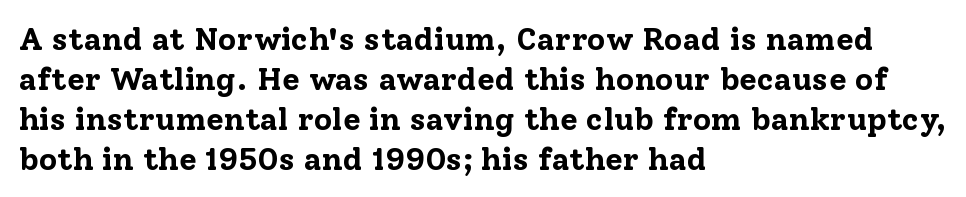
{"serif": "yes", "italic": "no", "bold": "yes", "weight": "bold", "width": "normal", "stroke_contrast": "low", "x_height": "medium", "monospaced": "no", "underline": "no", "align": "left", "line_spacing": "normal", "line_spacing_ratio": 1.25, "letter_spacing": "normal", "letter_spacing_em": 0.0, "glyph_px": 32}
